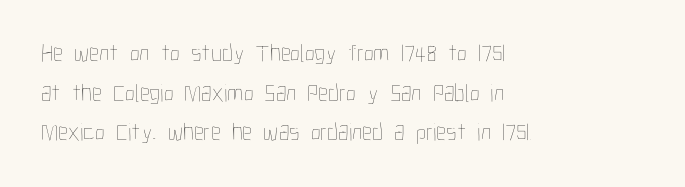
The image shows 25 px text type, upright; set left-aligned, normal line spacing (1.59x), normal letter spacing, not underlined.
